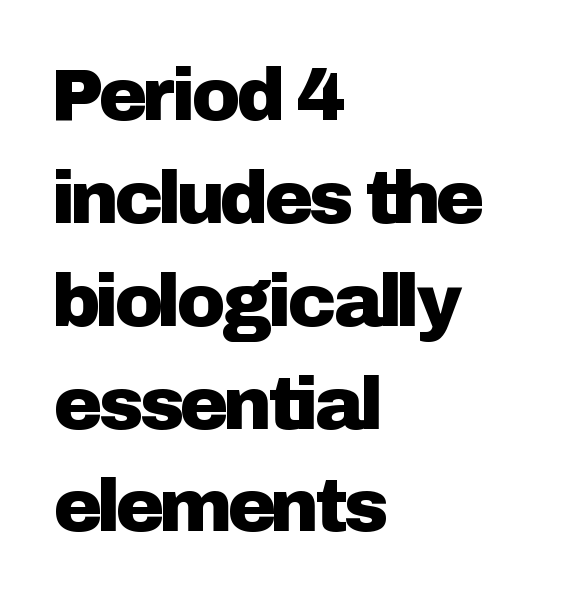
The image shows 74 px sans-serif type, upright; set left-aligned, normal line spacing (1.39x), normal letter spacing, not underlined; low stroke contrast and a medium x-height.
